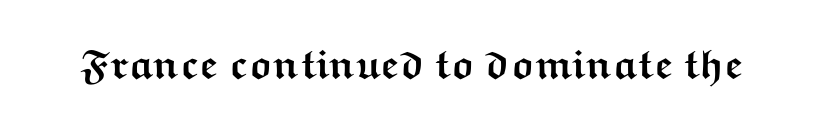
Q: Is the text bold? A: Yes.
Q: Is the text italic (slanted)? A: No, it is upright.
Q: Is the typeface a serif or a sans-serif typeface? A: Sans-serif.
Q: Is the text underlined? A: No.
Q: Is the spacing between letters normal or unusually wide? A: Normal.
Q: Width (condensed, normal, or wide)? A: Wide.
Q: Stroke contrast? A: Medium.
Q: x-height? A: Medium.
Q: Monospaced? A: No.
